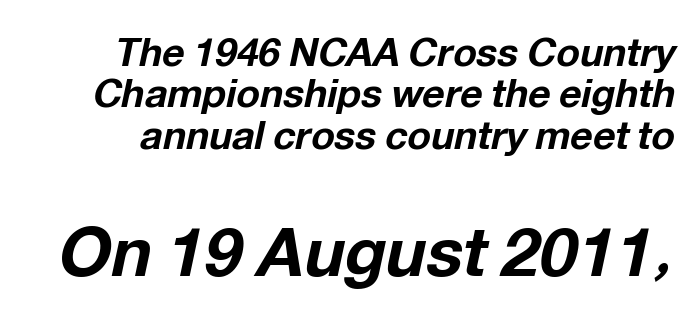
{"italic": "yes", "lean": "right", "slant_degrees": 12, "bold": "yes", "weight": "bold", "width": "normal", "stroke_contrast": "low", "x_height": "medium", "monospaced": "no", "underline": "no", "line_spacing": "tight", "line_spacing_ratio": 1.06, "letter_spacing": "normal", "letter_spacing_em": 0.0, "larger_block": "second", "size_ratio": 1.74, "glyph_px": 68}
